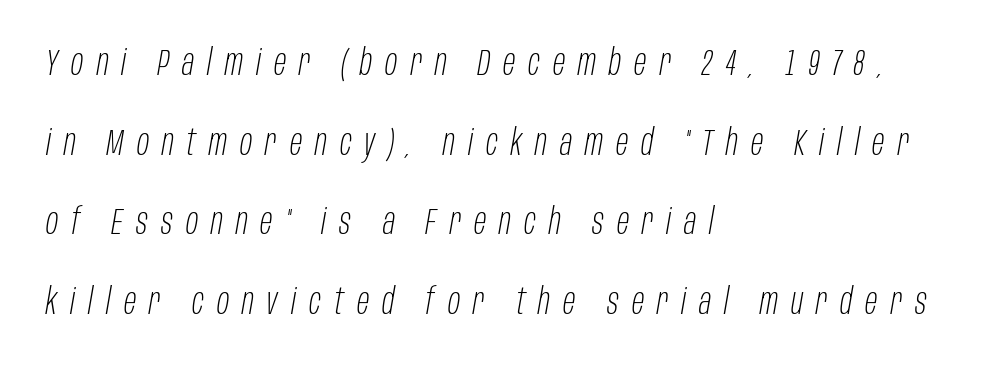
The image shows 36 px light, condensed type, italic (leaning right); set left-aligned, loose line spacing (2.21x), unusually wide letter spacing (+0.36 em), not underlined; low stroke contrast and a large x-height.
